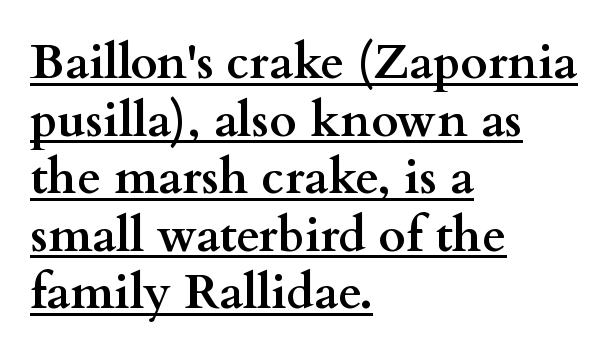
Font category for this specimen: serif. Proportional: the letters do not fall into vertical columns. The characters look thick and weighty, a clear bold. Do the letters lean? They stand straight.
